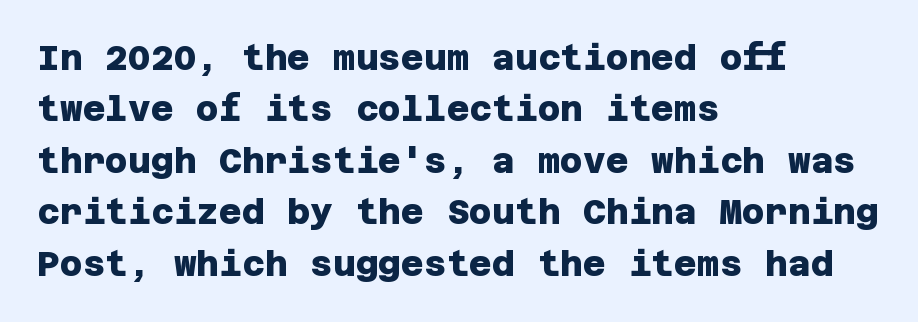
{"serif": "no", "bold": "yes", "weight": "heavy", "width": "normal", "stroke_contrast": "low", "x_height": "large", "underline": "no", "align": "left", "line_spacing": "normal", "line_spacing_ratio": 1.47, "letter_spacing": "normal", "letter_spacing_em": 0.0, "glyph_px": 35}
